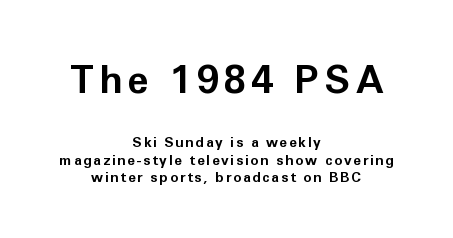
Q: Is the text bold? A: Yes.
Q: Is the text italic (slanted)? A: No, it is upright.
Q: Is the typeface a serif or a sans-serif typeface? A: Sans-serif.
Q: Is the text underlined? A: No.
Q: How is the paragraph aligned? A: Centered.
Q: Is the spacing between lines tight, normal or loose? A: Normal.
Q: Which block of text is set in a larger size, the first (top) or the second (bottom)? A: The first (top) one.
Q: Width (condensed, normal, or wide)? A: Normal.
Q: Stroke contrast? A: Low.
Q: x-height? A: Medium.
Q: Monospaced? A: No.
